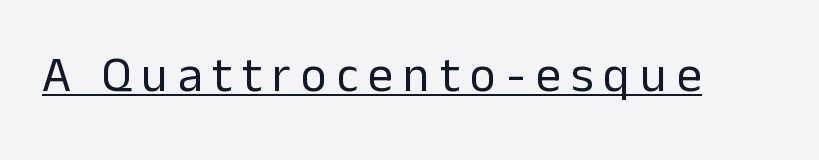
The letters look calm and open, with moderate or lighter stems. Compared with undecorated copy, this sample adds a rule below the words. This is the regular roman posture of the typeface. Words appear elongated and porous because spacing is wide. Think of a printed novel: that variable character pitch is what you see here.
